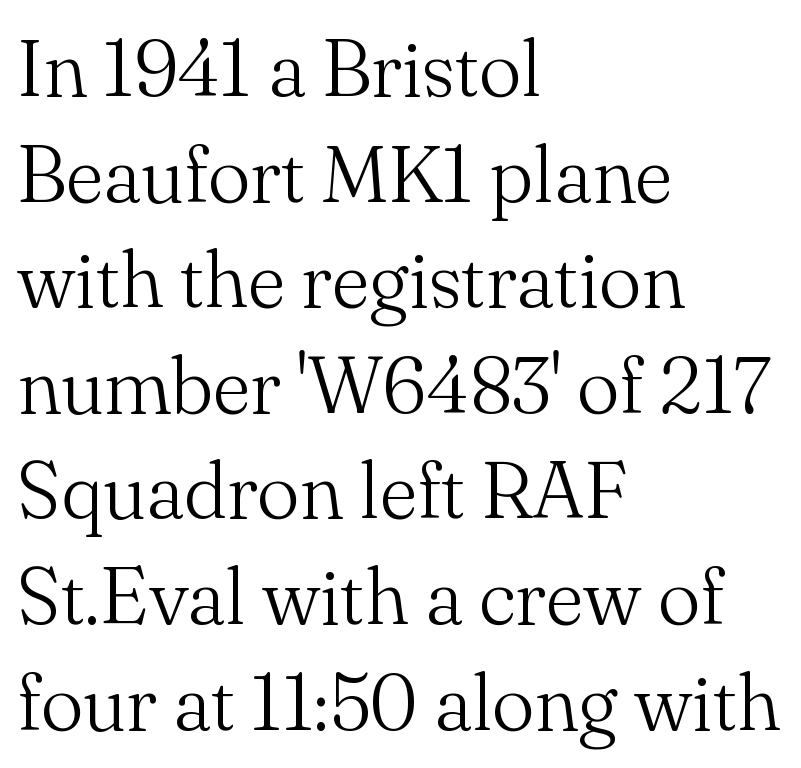
The image shows 80 px light serif type, upright; set left-aligned, normal line spacing (1.32x), normal letter spacing, not underlined; medium stroke contrast and a small x-height.
